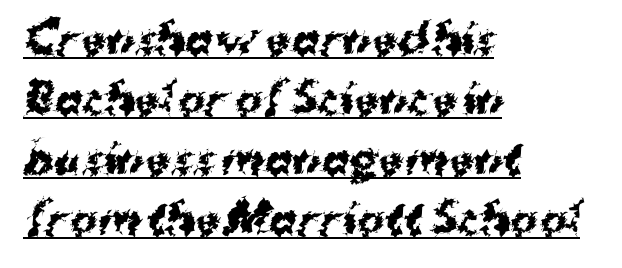
The passage shown has conventional tracking throughout. Reading down the column, the eye jumps a familiar distance to each next line. Letterform terminals end flat and unadorned throughout the passage. Every letter is thick-stroked: bold, no question. Character widths vary here, with narrow letters taking less room than wide ones. The specimen includes a rule beneath the text block's lines.
